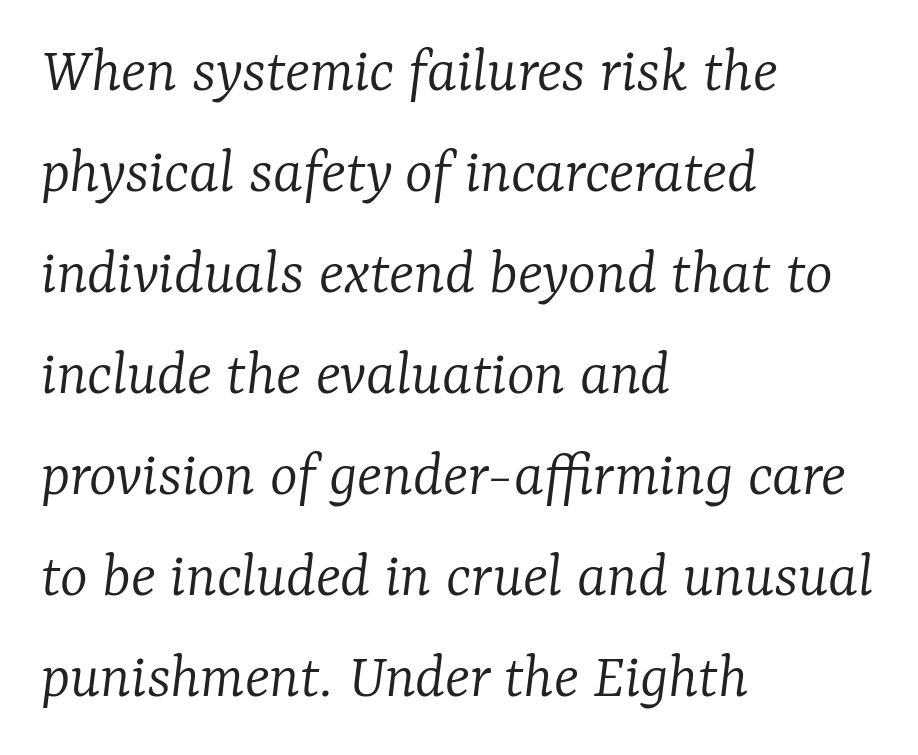
{"serif": "yes", "italic": "yes", "lean": "right", "slant_degrees": 7, "bold": "no", "weight": "light", "width": "normal", "stroke_contrast": "low", "x_height": "medium", "monospaced": "no", "underline": "no", "align": "left", "line_spacing": "normal", "line_spacing_ratio": 1.53, "letter_spacing": "normal", "letter_spacing_em": 0.0, "glyph_px": 66}
